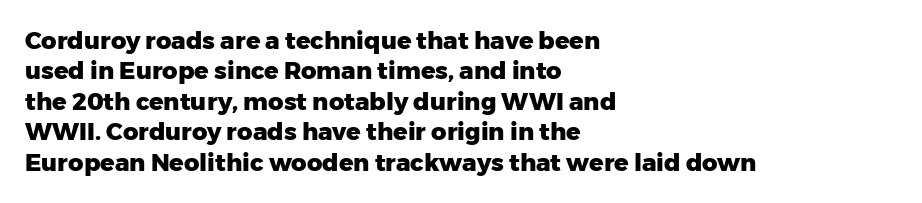
Q: Is the text bold? A: Yes.
Q: Is the text italic (slanted)? A: No, it is upright.
Q: Is the text underlined? A: No.
Q: How is the paragraph aligned? A: Left-aligned.
Q: Is the spacing between letters normal or unusually wide? A: Normal.
Q: Is the spacing between lines tight, normal or loose? A: Normal.
